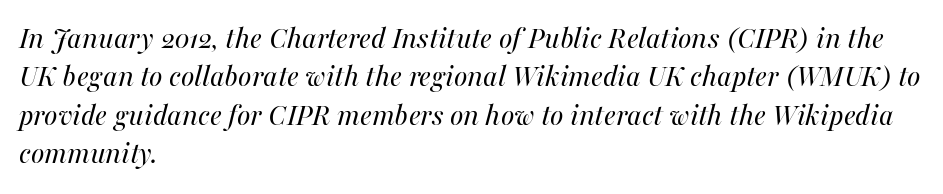
The image shows 32 px regular-weight type, italic (leaning right); set left-aligned, line spacing 1.2x, normal letter spacing, not underlined; medium stroke contrast and a medium x-height.
